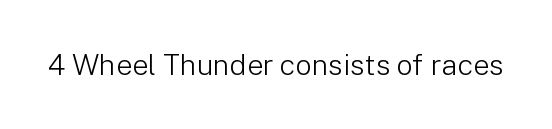
Type without underlining. Are there feet on the stems? There aren't — it's a sans. Spacing verdict: proportional, widths tailored to each character. The letterforms sit shoulder to shoulder at normal distance. The specimen reads as upright at a glance. The strokes carry an ordinary text weight at most.
